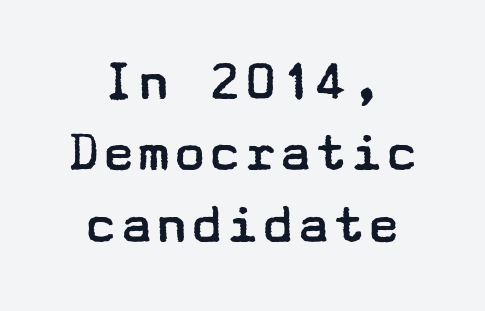
Q: Is the text bold? A: No.
Q: Is the text italic (slanted)? A: No, it is upright.
Q: Is the typeface a serif or a sans-serif typeface? A: Sans-serif.
Q: Is the text underlined? A: No.
Q: How is the paragraph aligned? A: Centered.
Q: Is the spacing between letters normal or unusually wide? A: Normal.
Q: Width (condensed, normal, or wide)? A: Wide.
Q: Stroke contrast? A: Low.
Q: x-height? A: Medium.
